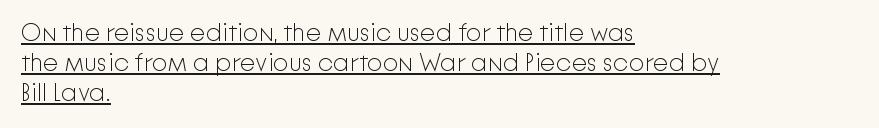
Vertical strokes here are truly vertical. Every word sits above its own underline. Vertical stems look standard width or narrower in stroke. The typesetter chose a ragged-right arrangement here. Spacing between characters is what you'd get straight out of the box.
